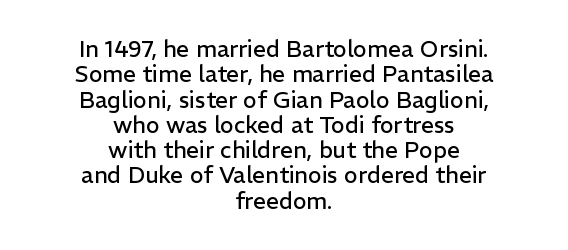
Q: Is the text bold? A: No.
Q: Is the text italic (slanted)? A: No, it is upright.
Q: Is the text underlined? A: No.
Q: How is the paragraph aligned? A: Centered.
Q: Is the spacing between letters normal or unusually wide? A: Normal.
Q: Is the spacing between lines tight, normal or loose? A: Tight.
